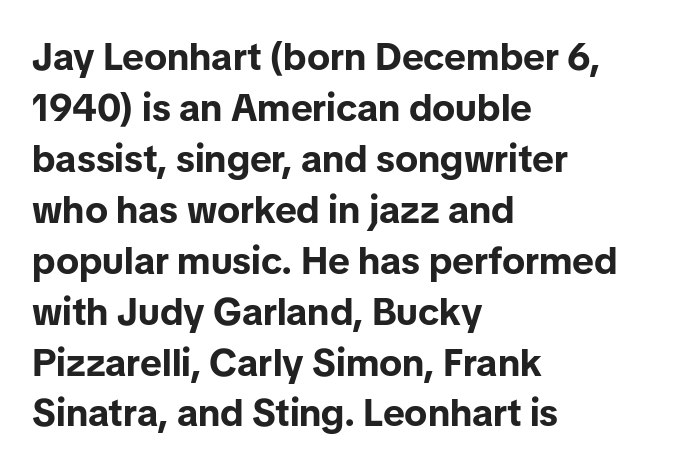
{"serif": "no", "italic": "no", "bold": "yes", "weight": "bold", "width": "normal", "stroke_contrast": "low", "x_height": "medium", "monospaced": "no", "underline": "no", "align": "left", "line_spacing": "normal", "line_spacing_ratio": 1.34, "letter_spacing": "normal", "letter_spacing_em": 0.0, "glyph_px": 38}
